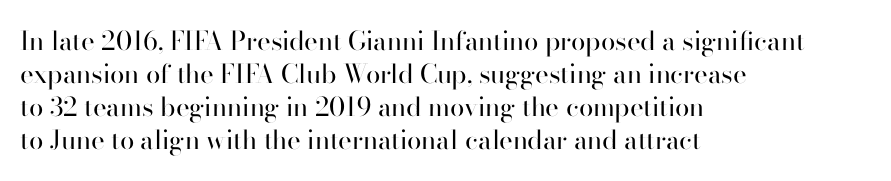
When letters stand straight like this, we call the style roman or upright. These lines sit exactly where default settings would place them. Students, note that the glyphs here touch the page at normal intervals. The passage shown is not bold in any degree. In CSS terms this would be text-align: left. Underlining? Definitely not there.
